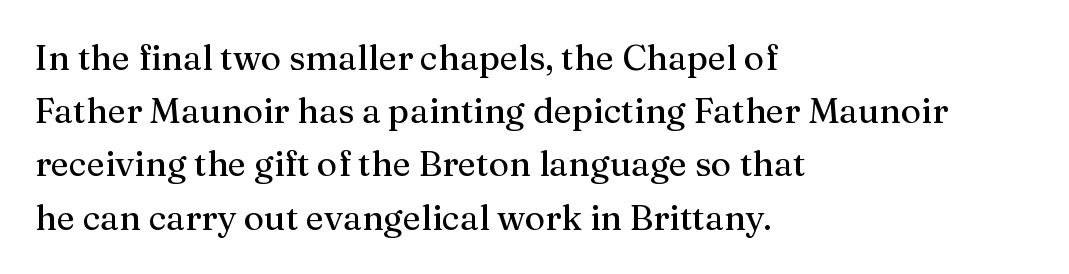
The rag falls on the right side of this text block. The glyphs in this specimen are seriffed. Is there any slant? The stems are plumb. Words float on clear page, feet unadorned. Summary of vertical rhythm: regular, with standard interline spacing.
